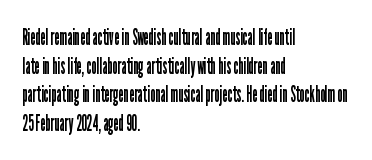
The image shows 23 px text type, upright; set left-aligned, normal line spacing (1.25x), normal letter spacing, not underlined.
